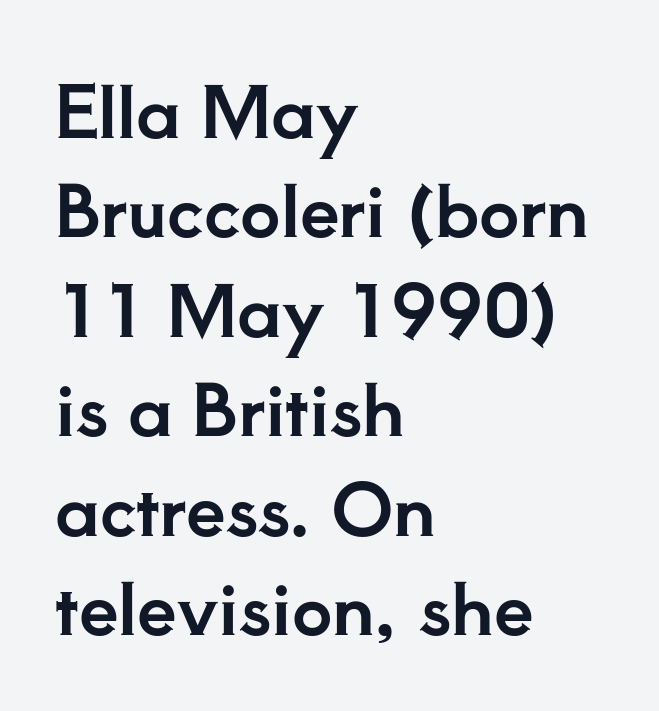
Q: Is the text italic (slanted)? A: No, it is upright.
Q: Is the typeface a serif or a sans-serif typeface? A: Serif.
Q: Is the text underlined? A: No.
Q: How is the paragraph aligned? A: Left-aligned.
Q: Is the spacing between letters normal or unusually wide? A: Normal.
Q: Is the spacing between lines tight, normal or loose? A: Normal.
Q: Width (condensed, normal, or wide)? A: Normal.
Q: Stroke contrast? A: Low.
Q: x-height? A: Small.
Q: Monospaced? A: No.
